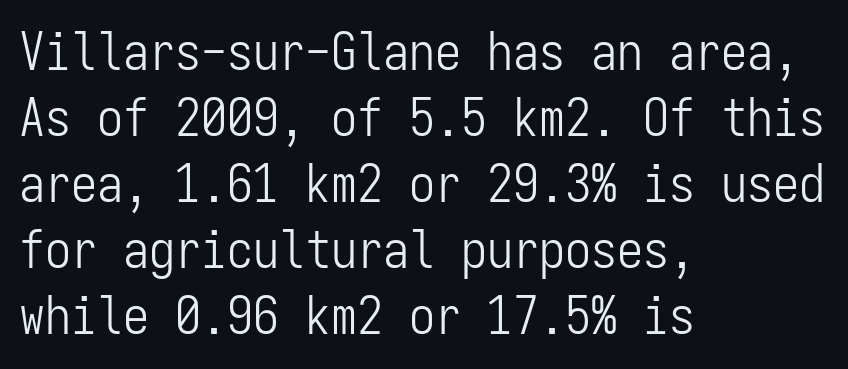
Line spacing here is normal. Is this a fixed-width face? Yes — each glyph sits in an identical cell. No word sits above an underline. Is the block centered? No — it sits flush against the left margin. The passage shown has conventional tracking throughout. Bold? No — there's no thickening of the strokes.
